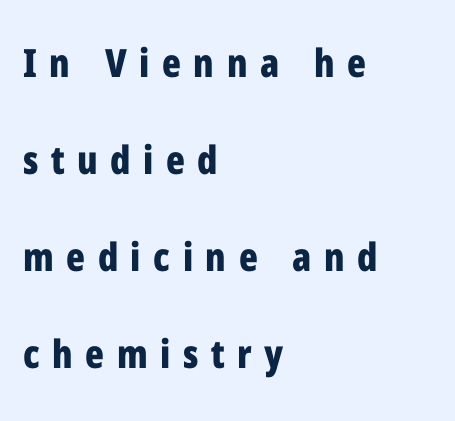
{"serif": "no", "italic": "no", "bold": "yes", "weight": "bold", "width": "condensed", "stroke_contrast": "low", "x_height": "medium", "monospaced": "no", "underline": "no", "align": "left", "line_spacing": "loose", "line_spacing_ratio": 2.49, "letter_spacing": "wide", "letter_spacing_em": 0.32, "glyph_px": 39}
